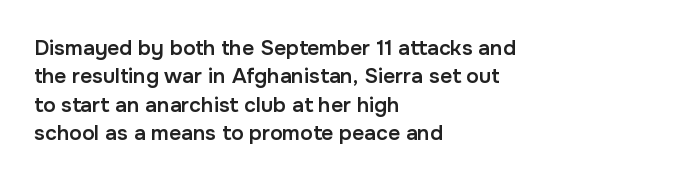
Q: Is the text bold? A: Semi-bold.
Q: Is the text italic (slanted)? A: No, it is upright.
Q: Is the text underlined? A: No.
Q: How is the paragraph aligned? A: Left-aligned.
Q: Is the spacing between letters normal or unusually wide? A: Normal.
Q: Is the spacing between lines tight, normal or loose? A: Normal.
